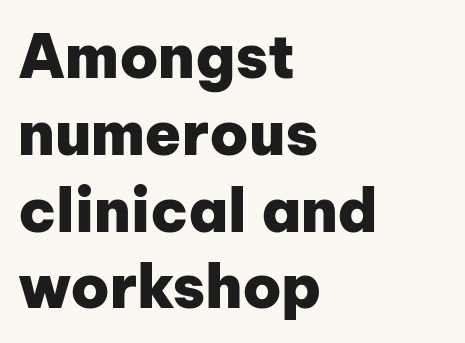
The image shows 60 px heavy sans-serif type, upright; set left-aligned, normal line spacing (1.28x), normal letter spacing, not underlined; low stroke contrast and a medium x-height.
